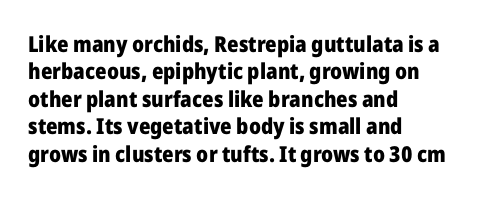
The image shows 22 px bold type, upright; set left-aligned, normal line spacing (1.25x), normal letter spacing, not underlined.
